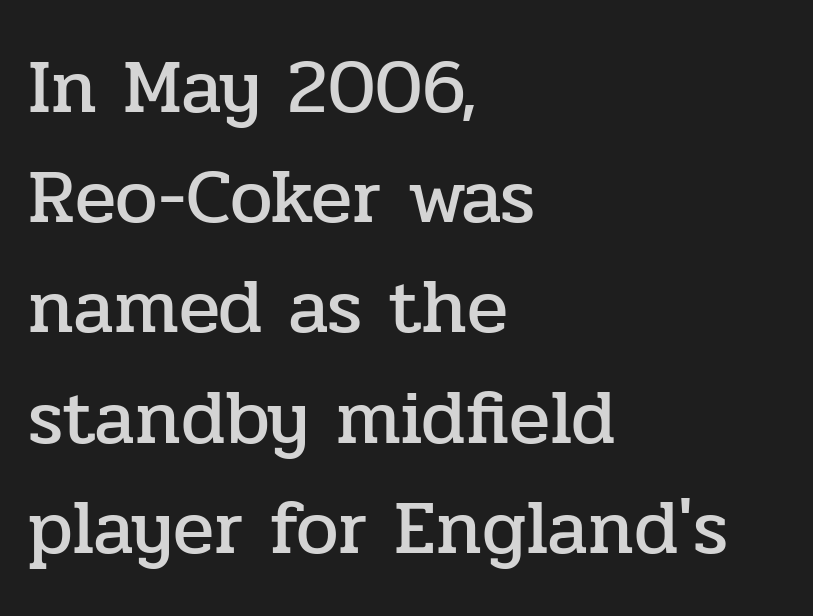
{"serif": "yes", "italic": "no", "width": "normal", "stroke_contrast": "low", "x_height": "medium", "monospaced": "no", "underline": "no", "align": "left", "line_spacing": "normal", "line_spacing_ratio": 1.45, "letter_spacing": "normal", "letter_spacing_em": 0.0, "glyph_px": 76}
